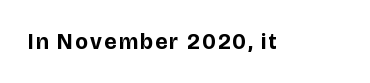
Q: Is the text bold? A: Yes.
Q: Is the text italic (slanted)? A: No, it is upright.
Q: Is the text underlined? A: No.
